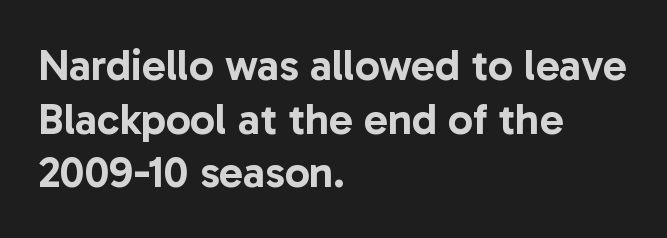
Here the glyphs are tracked normally, forming tight word shapes. The words here are not underlined. The font's upright variant was chosen for this text. Font category for this specimen: sans-serif.
